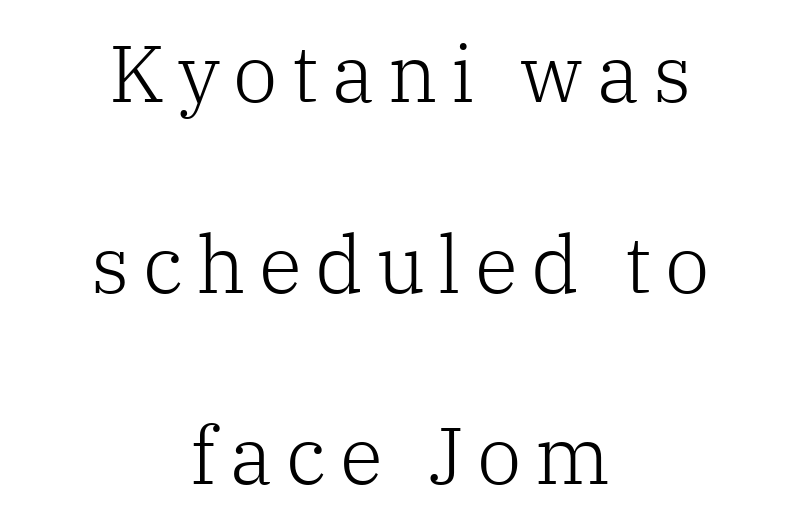
The image shows 80 px light serif type, upright; set centered, loose line spacing (2.39x), not underlined; low stroke contrast and a medium x-height.
